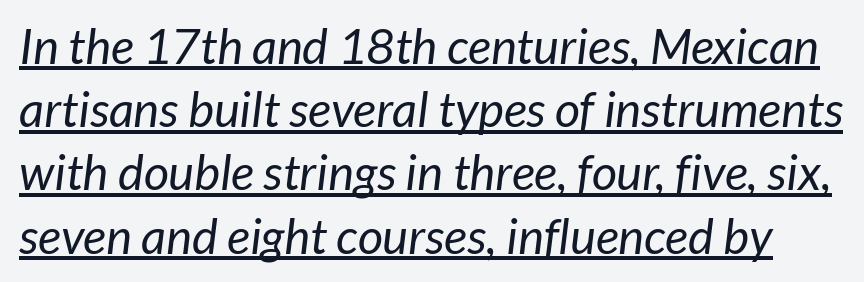
The image shows 49 px regular-weight sans-serif type; set normal line spacing (1.29x), normal letter spacing, underlined; low stroke contrast and a medium x-height.
